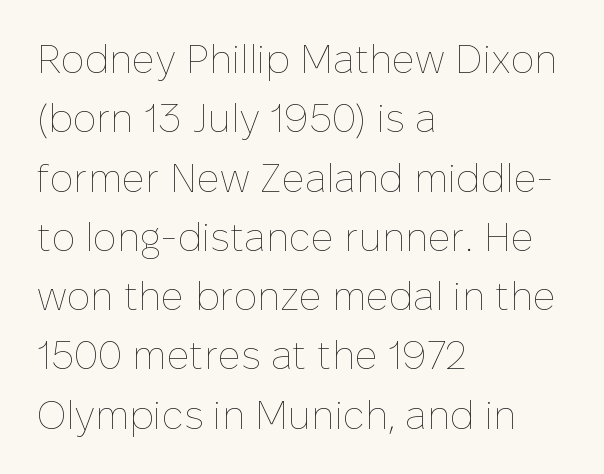
The image shows 39 px thin type, upright; set left-aligned, normal line spacing (1.52x), normal letter spacing, not underlined; low stroke contrast and a medium x-height.
